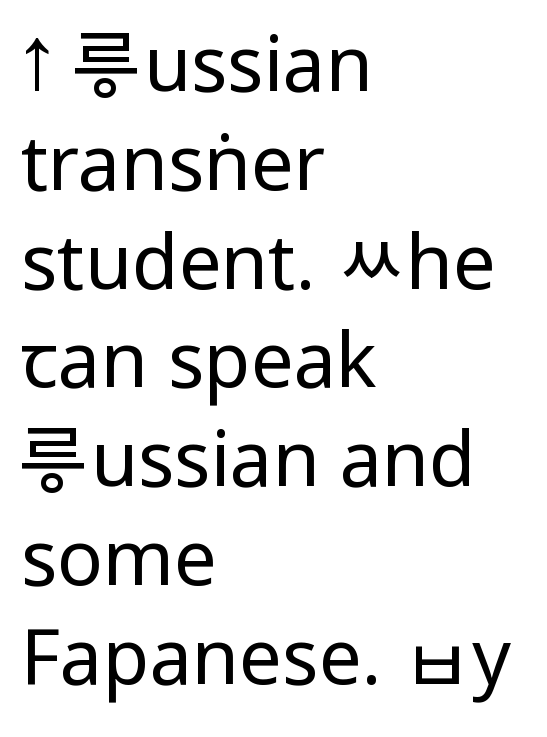
The image shows 76 px regular-weight, condensed sans-serif type, upright; set left-aligned, normal line spacing (1.3x), normal letter spacing, not underlined; low stroke contrast and a large x-height.
